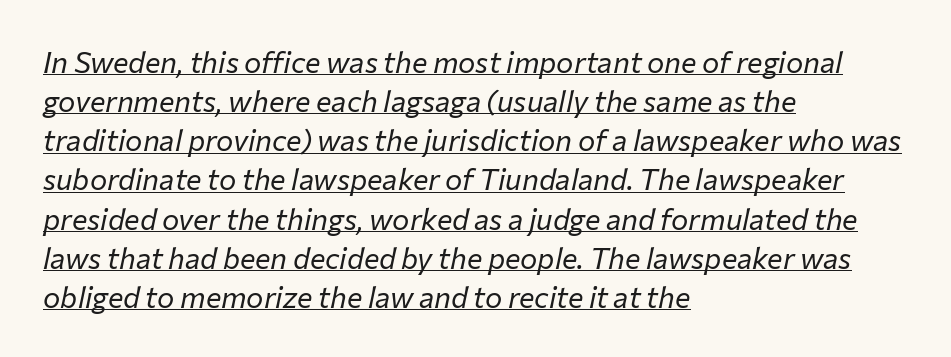
Q: Is the text bold? A: No.
Q: Is the text italic (slanted)? A: Yes, it leans right by about 12 degrees.
Q: Is the text underlined? A: Yes.
Q: How is the paragraph aligned? A: Left-aligned.
Q: Is the spacing between letters normal or unusually wide? A: Normal.
Q: Is the spacing between lines tight, normal or loose? A: Normal.
Q: Width (condensed, normal, or wide)? A: Normal.
Q: Stroke contrast? A: Low.
Q: x-height? A: Medium.
Q: Monospaced? A: No.
